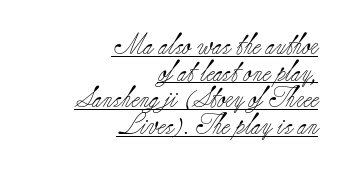
The image shows 21 px text type; set right-aligned, normal line spacing (1.27x), normal letter spacing, underlined.
